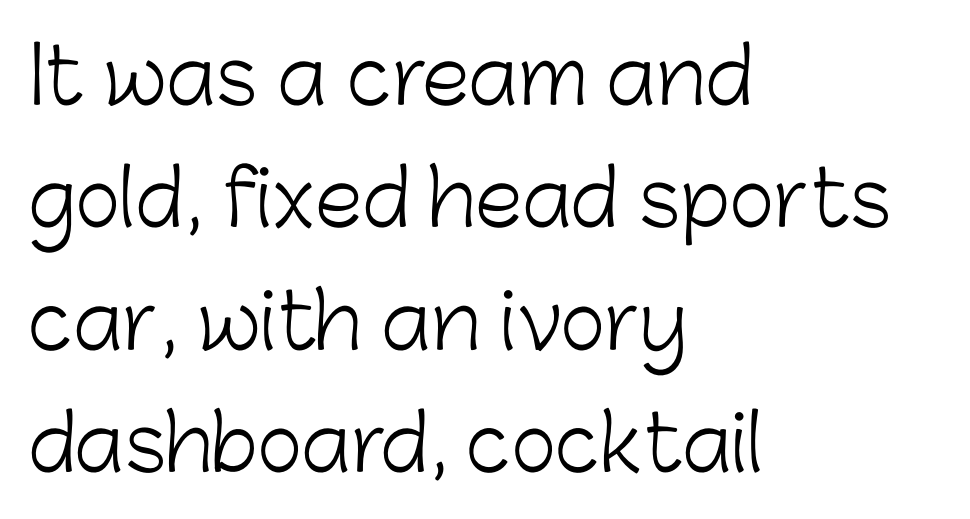
Q: Is the text bold? A: No.
Q: Is the text italic (slanted)? A: No, it is upright.
Q: Is the typeface a serif or a sans-serif typeface? A: Sans-serif.
Q: Is the text underlined? A: No.
Q: How is the paragraph aligned? A: Left-aligned.
Q: Is the spacing between letters normal or unusually wide? A: Normal.
Q: Is the spacing between lines tight, normal or loose? A: Normal.
Q: Width (condensed, normal, or wide)? A: Normal.
Q: Stroke contrast? A: Low.
Q: x-height? A: Medium.
Q: Monospaced? A: No.
